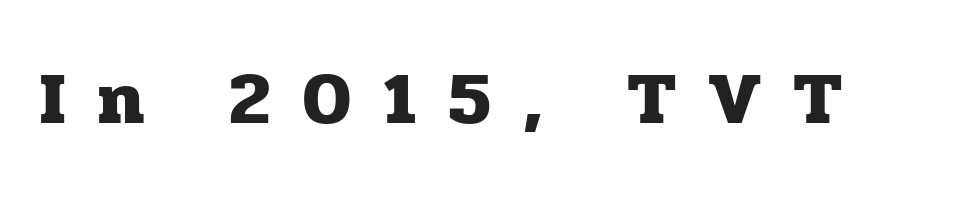
Every character sits straight up, as roman type does. Any mark beneath the type? The region is blank. I'd call this a serif setting — the letters wear small feet. You could not count columns in this text — the font is proportionally spaced. Heft: maximum for text — a bold. Each word looks stretched out because of the extra space between its letters.
